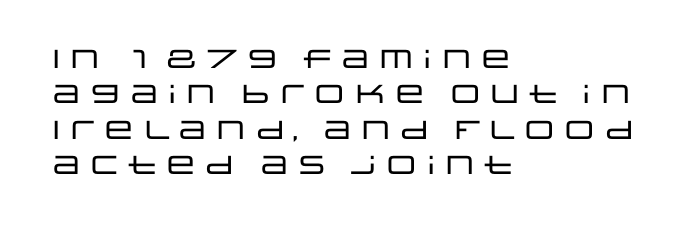
{"italic": "no", "underline": "no", "align": "left", "line_spacing": "normal", "line_spacing_ratio": 1.36, "letter_spacing": "normal", "letter_spacing_em": 0.0, "glyph_px": 26}
